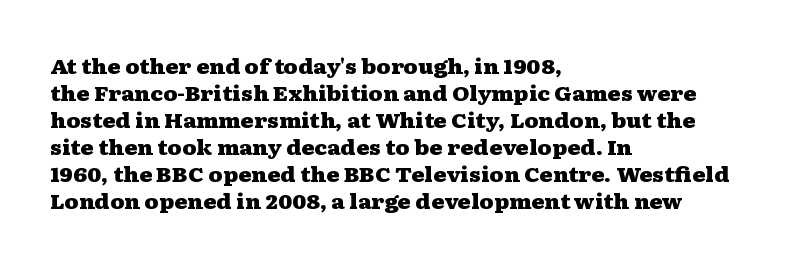
The image shows 20 px bold type, upright; set left-aligned, normal line spacing (1.35x), normal letter spacing, not underlined.
